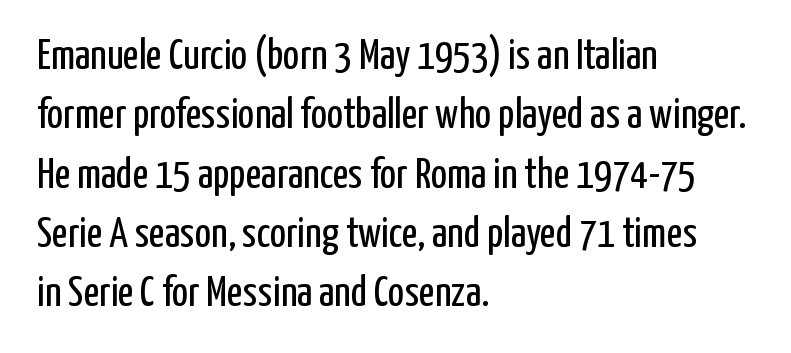
{"serif": "no", "italic": "no", "bold": "no", "weight": "regular", "width": "condensed", "stroke_contrast": "low", "x_height": "medium", "monospaced": "no", "underline": "no", "align": "left", "line_spacing": "normal", "line_spacing_ratio": 1.38, "letter_spacing": "normal", "letter_spacing_em": 0.0, "glyph_px": 43}
